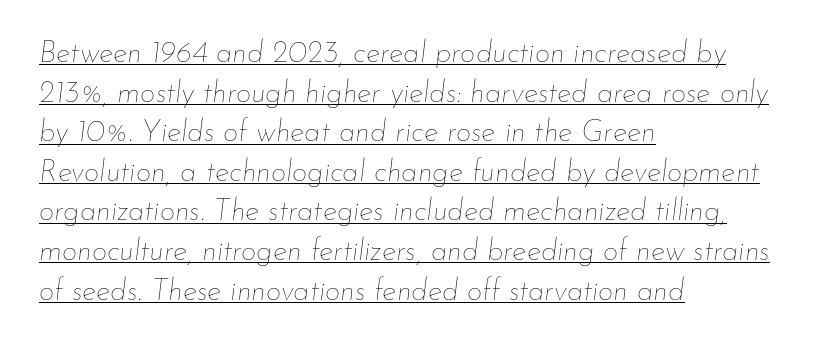
The image shows 30 px thin type, italic (leaning right); set left-aligned, normal line spacing (1.32x), normal letter spacing, underlined; low stroke contrast and a small x-height.
